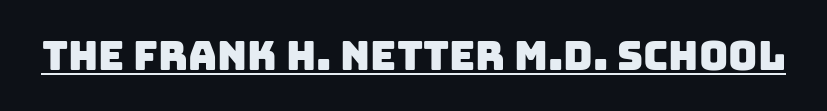
{"serif": "no", "width": "normal", "stroke_contrast": "low", "x_height": "large", "monospaced": "no", "underline": "yes", "letter_spacing": "normal", "letter_spacing_em": 0.0, "glyph_px": 40}
